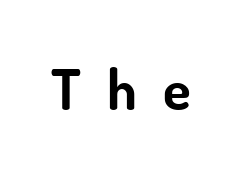
Q: Is the text bold? A: Yes.
Q: Is the text italic (slanted)? A: No, it is upright.
Q: Is the typeface a serif or a sans-serif typeface? A: Sans-serif.
Q: Is the text underlined? A: No.
Q: Is the spacing between letters normal or unusually wide? A: Unusually wide.
Q: Width (condensed, normal, or wide)? A: Normal.
Q: Stroke contrast? A: Low.
Q: x-height? A: Small.
Q: Monospaced? A: No.
